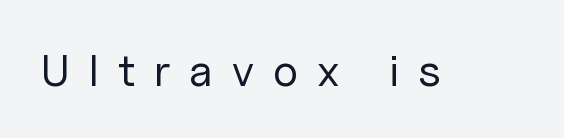
{"serif": "no", "italic": "no", "bold": "no", "weight": "regular", "width": "normal", "stroke_contrast": "low", "x_height": "medium", "monospaced": "no", "underline": "no", "letter_spacing": "wide", "letter_spacing_em": 0.42, "glyph_px": 45}
